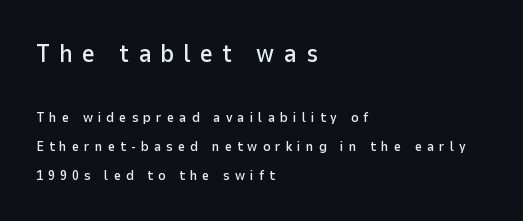
The setting favours the left margin, as ordinary paragraphs usually do. Is the lower block the larger one? No — the upper block carries the bigger type. How are the letters spaced? Widely, with obvious added tracking. The string is rendered with underlining switched off. The letters stand upright; this is a roman face. Summary of vertical rhythm: relaxed, with wide interline spacing.
